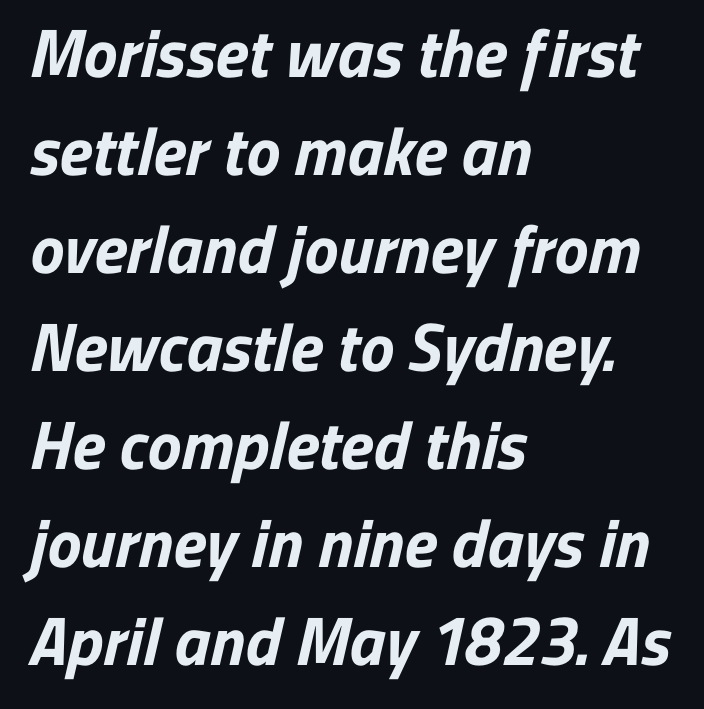
Q: Is the text bold? A: Yes.
Q: Is the typeface a serif or a sans-serif typeface? A: Sans-serif.
Q: Is the text underlined? A: No.
Q: How is the paragraph aligned? A: Left-aligned.
Q: Is the spacing between letters normal or unusually wide? A: Normal.
Q: Is the spacing between lines tight, normal or loose? A: Normal.
Q: Width (condensed, normal, or wide)? A: Normal.
Q: Stroke contrast? A: Low.
Q: x-height? A: Medium.
Q: Monospaced? A: No.
